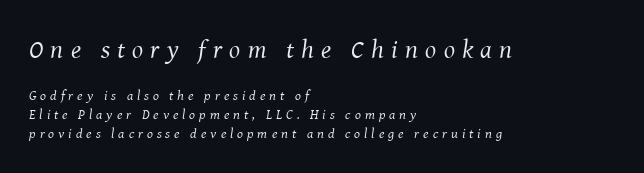
Q: Is the text bold? A: No.
Q: Is the text italic (slanted)? A: Yes, it leans right by about 8 degrees.
Q: Is the text underlined? A: No.
Q: How is the paragraph aligned? A: Left-aligned.
Q: Is the spacing between letters normal or unusually wide? A: Unusually wide.
Q: Is the spacing between lines tight, normal or loose? A: Normal.
Q: Which block of text is set in a larger size, the first (top) or the second (bottom)? A: The first (top) one.
